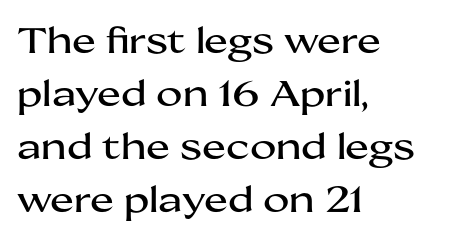
{"italic": "no", "width": "wide", "stroke_contrast": "medium", "x_height": "medium", "monospaced": "no", "underline": "no", "align": "left", "line_spacing": "normal", "line_spacing_ratio": 1.47, "letter_spacing": "normal", "letter_spacing_em": 0.0, "glyph_px": 36}
